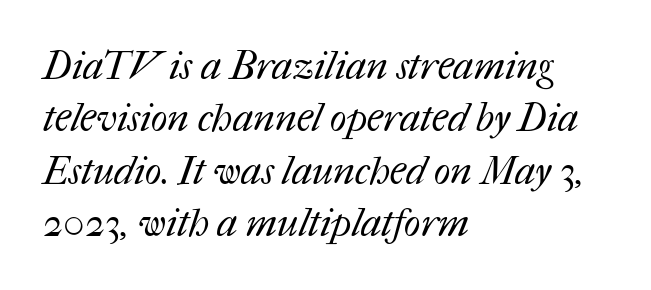
The image shows 39 px regular-weight type; set left-aligned, normal line spacing (1.34x), normal letter spacing, not underlined; medium stroke contrast and a medium x-height.
